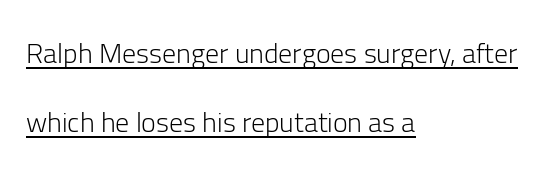
Ascenders rise straight up at ninety degrees. Short and long lines alike share a common starting point at left. Descenders here cross a horizontal rule under the line. You could fit nearly another row in the gap between these rows. You could call the tracking neutral — neither tight nor loose. Is the type heavy? It reads as light-to-regular instead.
